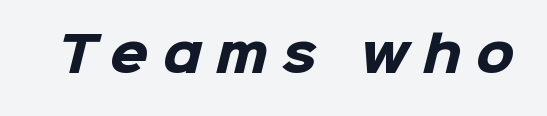
Serif or sans? Sans — the stroke terminals are bare. Between one letter and the next there's a generous, obvious gap. Descenders hang freely into open space. The letters advance in unequal steps, a hallmark of proportional type. Notice how thick the strokes are: this is what a full bold looks like.
